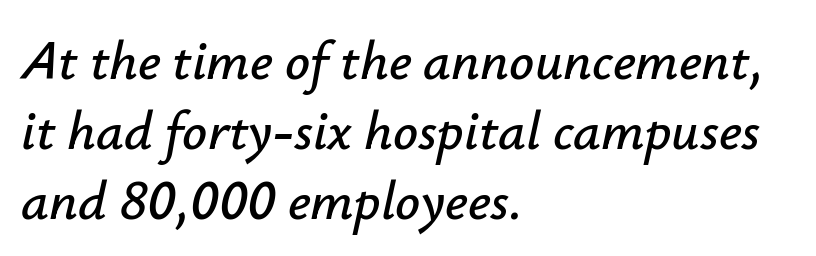
{"italic": "yes", "lean": "right", "slant_degrees": 12, "width": "normal", "stroke_contrast": "low", "x_height": "small", "monospaced": "no", "underline": "no", "align": "left", "line_spacing": "normal", "line_spacing_ratio": 1.27, "letter_spacing": "normal", "letter_spacing_em": 0.0, "glyph_px": 55}
